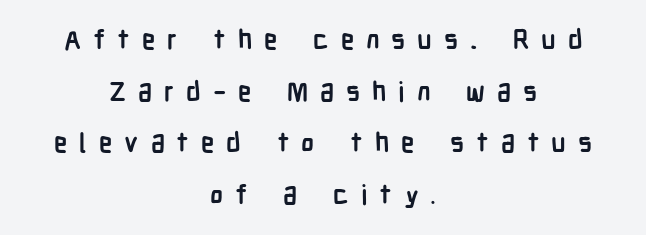
Visually the block forms a symmetrical silhouette, jagged on both flanks. Compared with typical paragraphs, the rows here are farther apart. These lines have a slow, spaced-out rhythm from letter to letter. Unlike italic type, these characters show no tilt at all. The face used here has the dense, thick strokes of a bold. The foot of each line stays bare and open.
